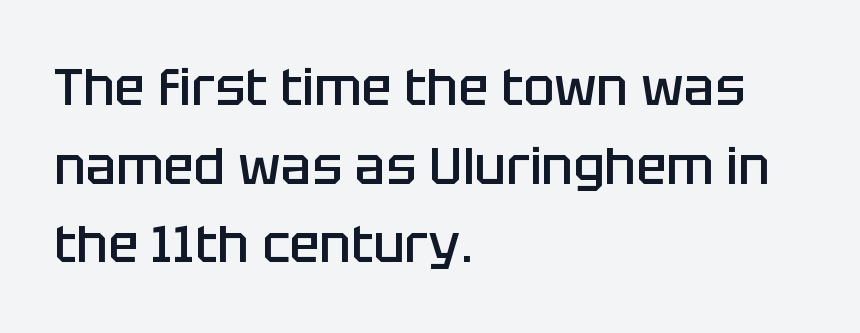
The image shows 51 px semibold sans-serif type, upright; set left-aligned, normal line spacing (1.54x), normal letter spacing, not underlined; low stroke contrast and a large x-height.
